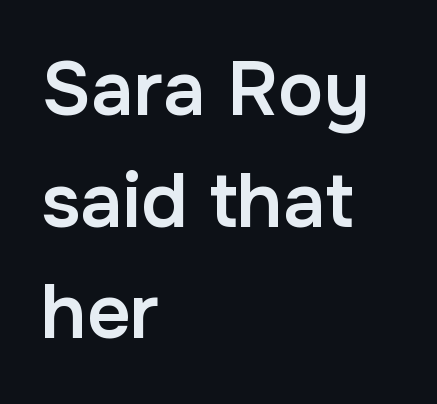
Q: Is the text bold? A: Semi-bold.
Q: Is the text italic (slanted)? A: No, it is upright.
Q: Is the typeface a serif or a sans-serif typeface? A: Sans-serif.
Q: Is the text underlined? A: No.
Q: How is the paragraph aligned? A: Left-aligned.
Q: Is the spacing between letters normal or unusually wide? A: Normal.
Q: Is the spacing between lines tight, normal or loose? A: Normal.
Q: Width (condensed, normal, or wide)? A: Normal.
Q: Stroke contrast? A: Low.
Q: x-height? A: Medium.
Q: Monospaced? A: No.
